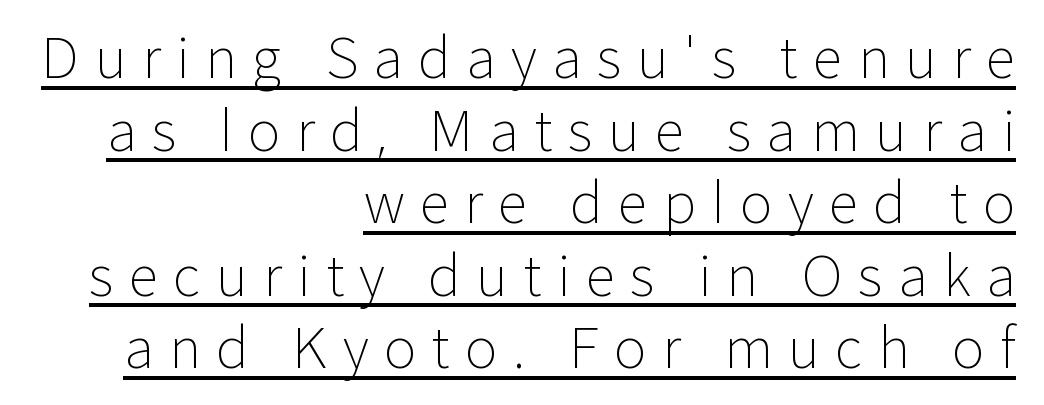
Q: Is the text bold? A: No.
Q: Is the text italic (slanted)? A: No, it is upright.
Q: Is the typeface a serif or a sans-serif typeface? A: Sans-serif.
Q: Is the text underlined? A: Yes.
Q: How is the paragraph aligned? A: Right-aligned.
Q: Is the spacing between letters normal or unusually wide? A: Unusually wide.
Q: Is the spacing between lines tight, normal or loose? A: Normal.
Q: Width (condensed, normal, or wide)? A: Normal.
Q: Stroke contrast? A: Low.
Q: x-height? A: Medium.
Q: Monospaced? A: No.
